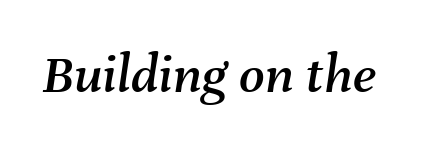
The image shows 56 px text type, italic (leaning right); set normal letter spacing, not underlined; medium stroke contrast and a medium x-height.
